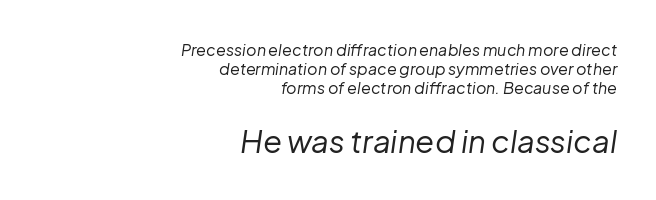
The image shows 31 px regular-weight type, italic (leaning right); set right-aligned, line spacing 1.18x, normal letter spacing, not underlined; the second (bottom) block is 1.94x larger; low stroke contrast and a medium x-height.
